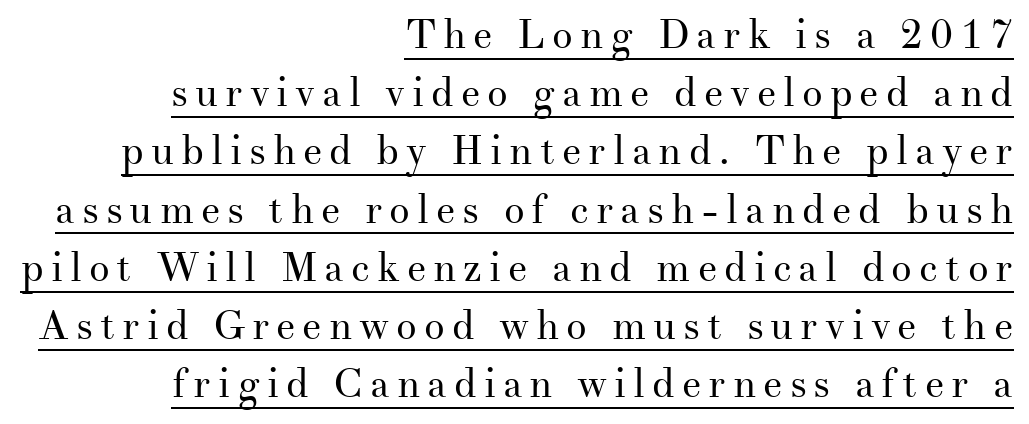
The image shows 41 px regular-weight serif type, upright; set right-aligned, normal line spacing (1.42x), underlined; medium stroke contrast and a small x-height.
